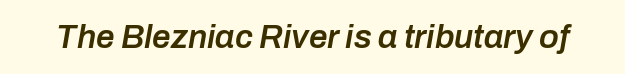
Q: Is the text bold? A: Semi-bold.
Q: Is the text italic (slanted)? A: Yes, it leans right by about 10 degrees.
Q: Is the text underlined? A: No.
Q: Is the spacing between letters normal or unusually wide? A: Normal.
Q: Width (condensed, normal, or wide)? A: Normal.
Q: Stroke contrast? A: Low.
Q: x-height? A: Medium.
Q: Monospaced? A: No.
